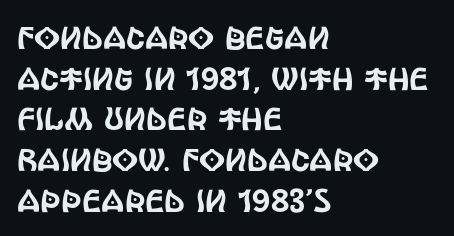
{"serif": "no", "italic": "no", "width": "condensed", "x_height": "large", "monospaced": "no", "underline": "no", "align": "left", "line_spacing": "normal", "line_spacing_ratio": 1.27, "letter_spacing": "normal", "letter_spacing_em": 0.0, "glyph_px": 32}
